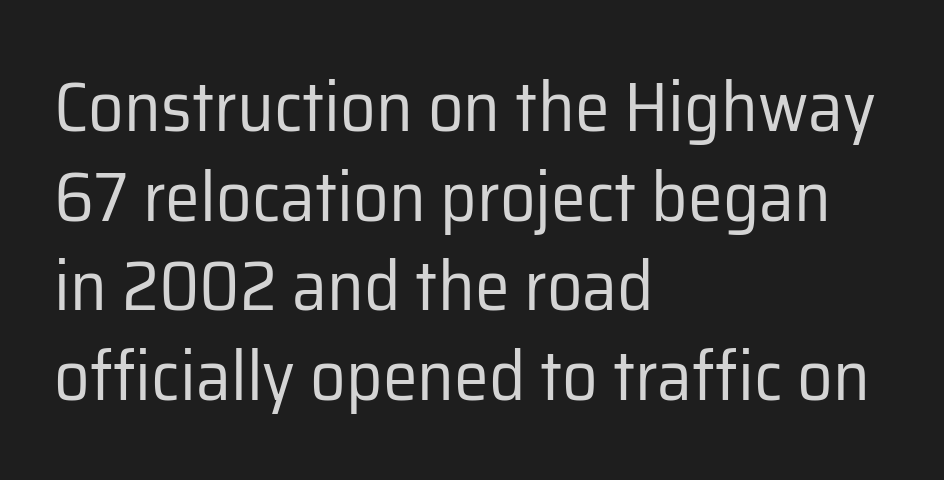
{"serif": "no", "italic": "no", "bold": "no", "weight": "regular", "width": "normal", "stroke_contrast": "low", "x_height": "medium", "monospaced": "no", "underline": "no", "align": "left", "line_spacing": "normal", "line_spacing_ratio": 1.28, "letter_spacing": "normal", "letter_spacing_em": 0.0, "glyph_px": 70}
